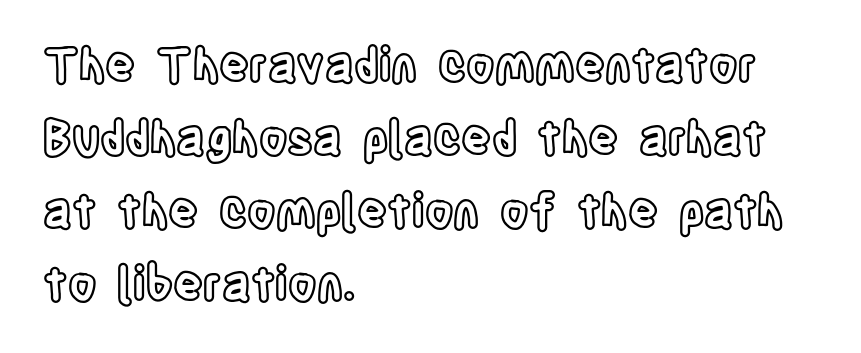
Q: Is the text italic (slanted)? A: No, it is upright.
Q: Is the text underlined? A: No.
Q: How is the paragraph aligned? A: Left-aligned.
Q: Is the spacing between letters normal or unusually wide? A: Normal.
Q: Is the spacing between lines tight, normal or loose? A: Normal.
Q: Width (condensed, normal, or wide)? A: Condensed.
Q: x-height? A: Large.
Q: Monospaced? A: No.
